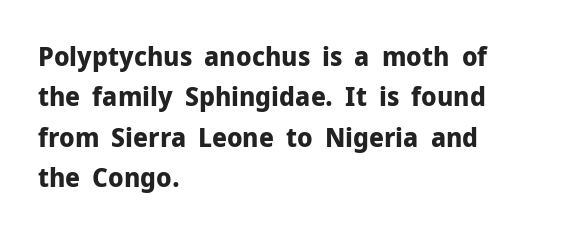
{"italic": "no", "bold": "yes", "underline": "no", "align": "left", "line_spacing": "normal", "line_spacing_ratio": 1.5, "letter_spacing": "normal", "letter_spacing_em": 0.0, "glyph_px": 27}
